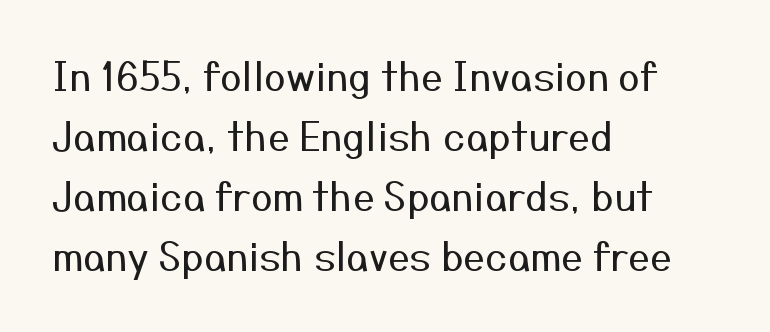
The image shows 39 px regular-weight sans-serif type, upright; set left-aligned, normal line spacing (1.54x), normal letter spacing, not underlined; medium stroke contrast and a medium x-height.
